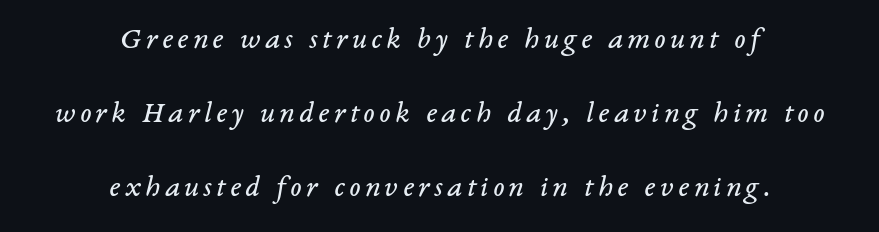
{"serif": "yes", "italic": "yes", "lean": "right", "slant_degrees": 14, "bold": "no", "weight": "regular", "width": "normal", "stroke_contrast": "low", "x_height": "medium", "monospaced": "no", "underline": "no", "align": "center", "line_spacing": "loose", "line_spacing_ratio": 2.47, "glyph_px": 30}
